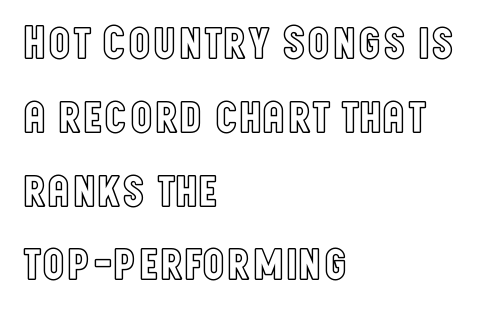
The image shows 47 px condensed type, upright; set left-aligned, normal line spacing (1.57x), normal letter spacing, not underlined; a large x-height.
